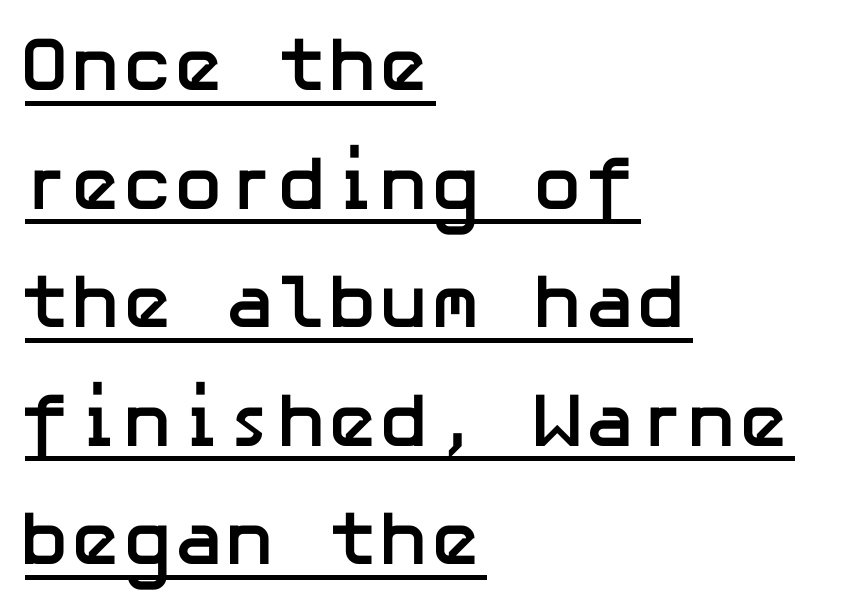
Q: Is the text bold? A: Yes.
Q: Is the text italic (slanted)? A: No, it is upright.
Q: Is the typeface a serif or a sans-serif typeface? A: Sans-serif.
Q: Is the text underlined? A: Yes.
Q: How is the paragraph aligned? A: Left-aligned.
Q: Is the spacing between letters normal or unusually wide? A: Normal.
Q: Is the spacing between lines tight, normal or loose? A: Normal.
Q: Width (condensed, normal, or wide)? A: Normal.
Q: Stroke contrast? A: Low.
Q: x-height? A: Medium.
